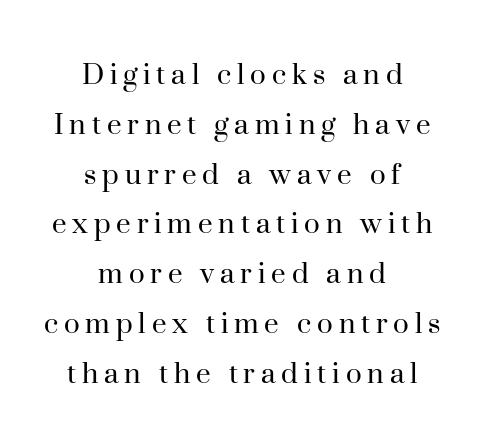
The image shows 33 px regular-weight serif type, upright; set centered, normal line spacing (1.51x), not underlined; high stroke contrast and a small x-height.
